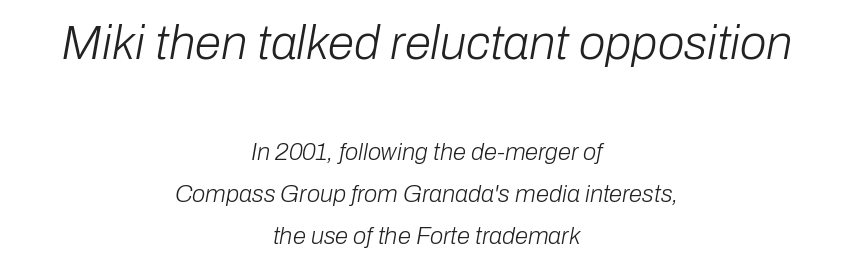
The image shows 48 px light type, italic (leaning right); set centered, line spacing 1.75x, normal letter spacing, not underlined; the first (top) block is 2.0x larger; low stroke contrast and a medium x-height.
